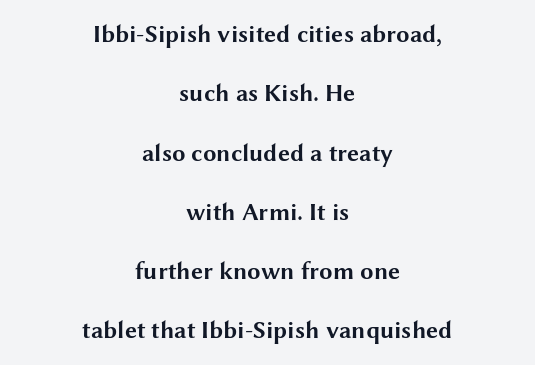
{"italic": "no", "bold": "yes", "underline": "no", "align": "center", "line_spacing": "loose", "line_spacing_ratio": 2.47, "letter_spacing": "normal", "letter_spacing_em": 0.0, "glyph_px": 24}
